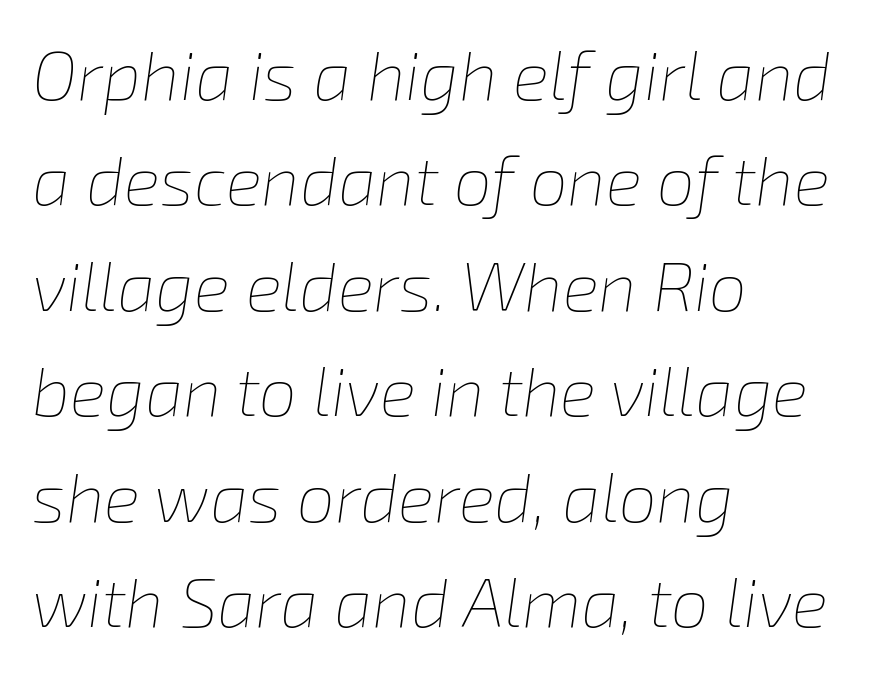
The image shows 68 px thin type, italic (leaning right); set left-aligned, normal line spacing (1.55x), normal letter spacing, not underlined; low stroke contrast and a medium x-height.
